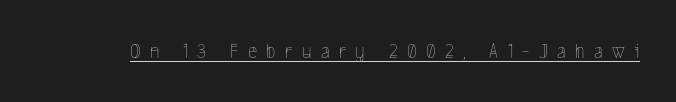
Q: Is the text bold? A: No.
Q: Is the text italic (slanted)? A: No, it is upright.
Q: Is the text underlined? A: Yes.
Q: Is the spacing between letters normal or unusually wide? A: Unusually wide.
